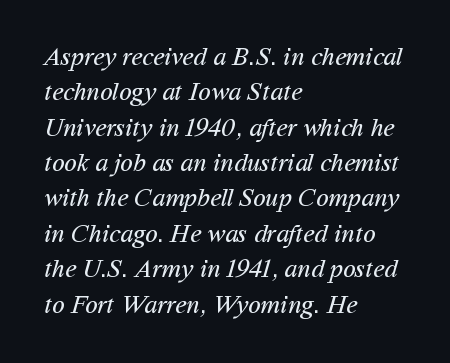
Q: Is the text bold? A: No.
Q: Is the text underlined? A: No.
Q: How is the paragraph aligned? A: Left-aligned.
Q: Is the spacing between letters normal or unusually wide? A: Normal.
Q: Is the spacing between lines tight, normal or loose? A: Normal.
